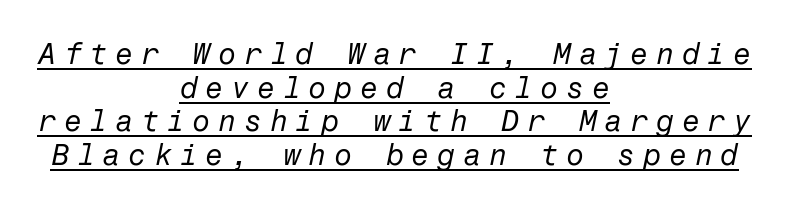
The image shows 29 px regular-weight type, italic (leaning right); set centered, line spacing 1.16x, unusually wide letter spacing (+0.27 em), underlined; low stroke contrast and a medium x-height.
